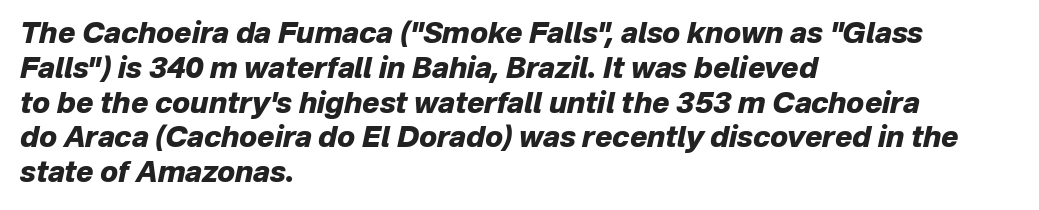
Rule under the text: the space is simply empty. Designer's note — italics engaged. On the weight axis this lands at bold, roughly 700. This rendering leaves character spacing at its baseline value. Note the varied advance widths — an 'i' is clearly narrower than an 'm'.
